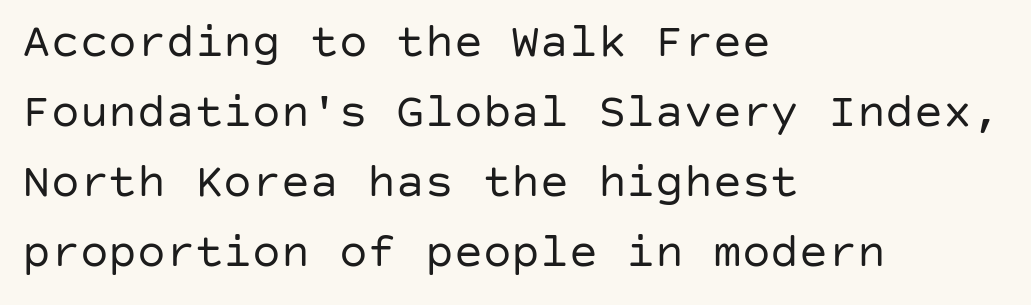
{"serif": "no", "italic": "no", "bold": "no", "weight": "regular", "width": "normal", "stroke_contrast": "low", "x_height": "large", "underline": "no", "align": "left", "line_spacing": "normal", "line_spacing_ratio": 1.46, "letter_spacing": "normal", "letter_spacing_em": 0.0, "glyph_px": 48}
